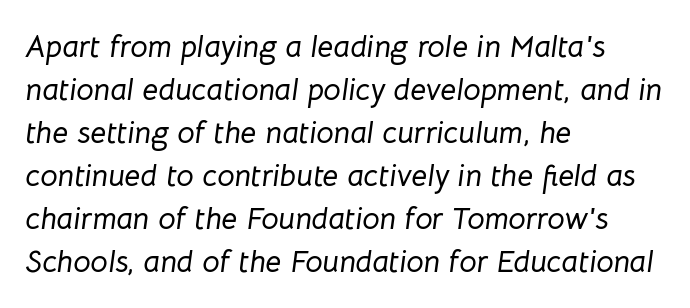
A typesetter would call this leading conventional body-copy spacing. Varying glyph widths throughout — classic text-font behaviour. Caption: multi-line text, flush left, ragged right. There's an unmistakable incline to the writing here.
